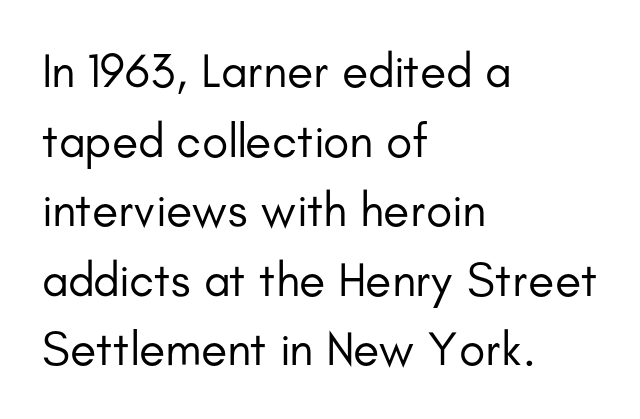
Q: Is the text bold? A: No.
Q: Is the text italic (slanted)? A: No, it is upright.
Q: Is the typeface a serif or a sans-serif typeface? A: Sans-serif.
Q: Is the text underlined? A: No.
Q: How is the paragraph aligned? A: Left-aligned.
Q: Is the spacing between letters normal or unusually wide? A: Normal.
Q: Is the spacing between lines tight, normal or loose? A: Normal.
Q: Width (condensed, normal, or wide)? A: Normal.
Q: Stroke contrast? A: Low.
Q: x-height? A: Small.
Q: Monospaced? A: No.
